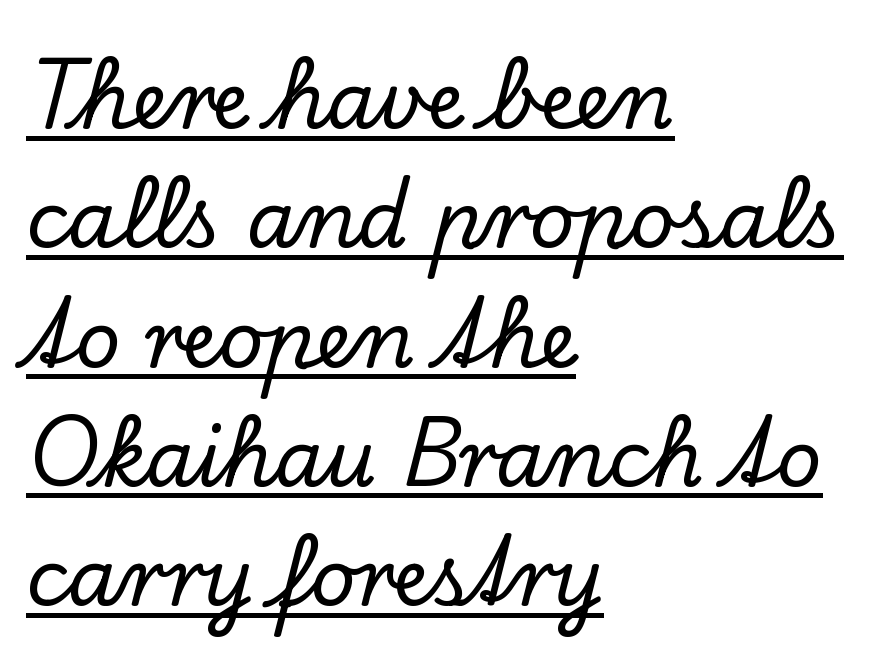
Q: Is the text italic (slanted)? A: Yes.
Q: Is the typeface a serif or a sans-serif typeface? A: Serif.
Q: Is the text underlined? A: Yes.
Q: How is the paragraph aligned? A: Left-aligned.
Q: Is the spacing between letters normal or unusually wide? A: Normal.
Q: Is the spacing between lines tight, normal or loose? A: Normal.
Q: Width (condensed, normal, or wide)? A: Normal.
Q: Stroke contrast? A: Low.
Q: x-height? A: Small.
Q: Monospaced? A: No.
